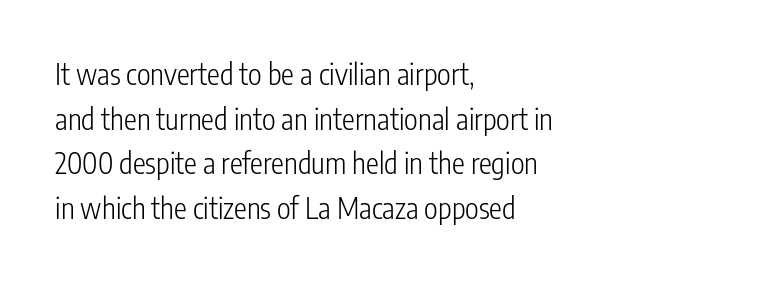
Typeset ragged right — the left edge is the straight one. I'd call this a sans setting — the letters go barefoot. Caption: face not bold, strokes unweighted. The type sits square on the baseline with zero lean. Here the designer chose a conventional face with non-uniform glyph widths. One glance says typical: line gaps are just what's usual.
